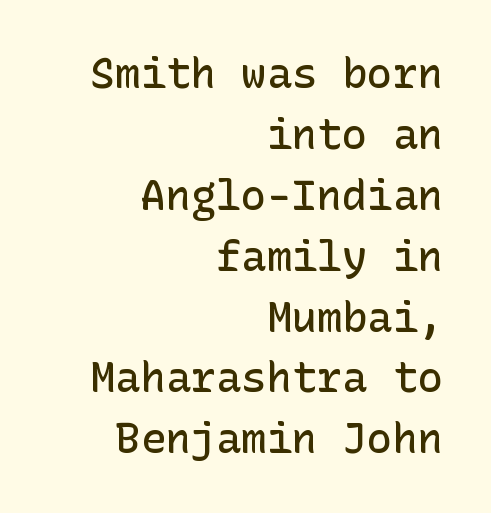
Q: Is the text bold? A: Semi-bold.
Q: Is the text italic (slanted)? A: No, it is upright.
Q: Is the typeface a serif or a sans-serif typeface? A: Sans-serif.
Q: Is the text underlined? A: No.
Q: How is the paragraph aligned? A: Right-aligned.
Q: Is the spacing between letters normal or unusually wide? A: Normal.
Q: Is the spacing between lines tight, normal or loose? A: Normal.
Q: Width (condensed, normal, or wide)? A: Normal.
Q: Stroke contrast? A: Low.
Q: x-height? A: Medium.
